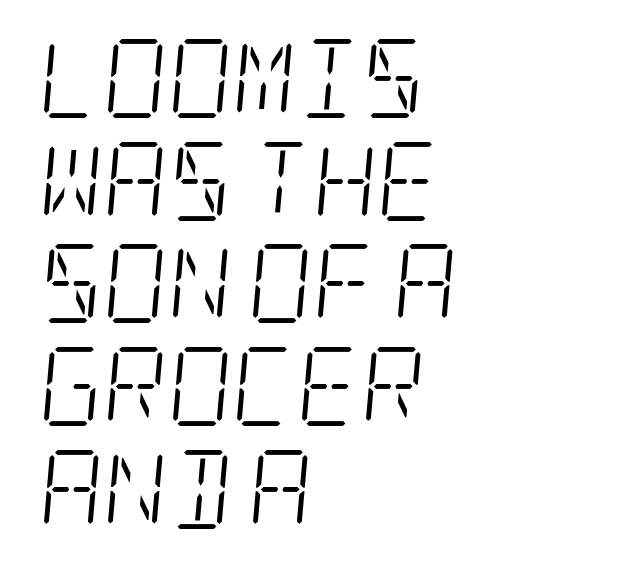
Q: Is the text bold? A: No.
Q: Is the text italic (slanted)? A: Yes, it leans right by about 5 degrees.
Q: Is the typeface a serif or a sans-serif typeface? A: Serif.
Q: Is the text underlined? A: No.
Q: How is the paragraph aligned? A: Left-aligned.
Q: Is the spacing between letters normal or unusually wide? A: Normal.
Q: Is the spacing between lines tight, normal or loose? A: Normal.
Q: Width (condensed, normal, or wide)? A: Condensed.
Q: Stroke contrast? A: Low.
Q: x-height? A: Large.
